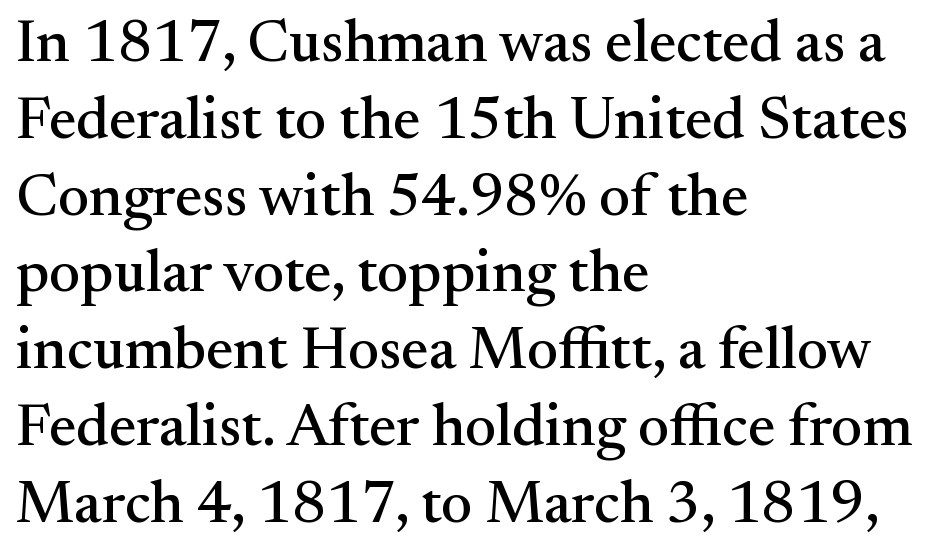
Tracking value appears to be zero — textbook default spacing. Quick note: underline off. Serifs: yes, visible at the terminals of the letterforms. Leftover space on each line is placed entirely after the last word. This sample has the flowing, uneven cadence of proportional lettering.
